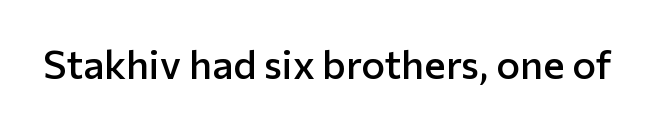
Q: Is the text bold? A: Semi-bold.
Q: Is the text italic (slanted)? A: No, it is upright.
Q: Is the typeface a serif or a sans-serif typeface? A: Sans-serif.
Q: Is the text underlined? A: No.
Q: Is the spacing between letters normal or unusually wide? A: Normal.
Q: Width (condensed, normal, or wide)? A: Normal.
Q: Stroke contrast? A: Low.
Q: x-height? A: Medium.
Q: Monospaced? A: No.
